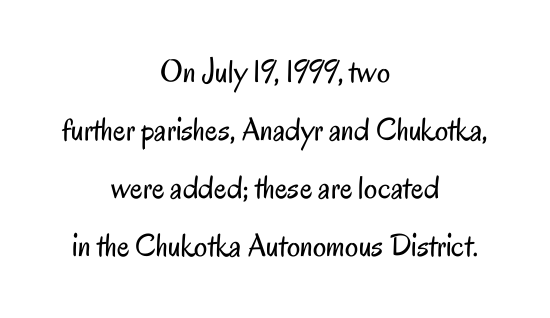
The image shows 33 px regular-weight, condensed sans-serif type, upright; set centered, line spacing 1.76x, normal letter spacing, not underlined; low stroke contrast and a small x-height.
